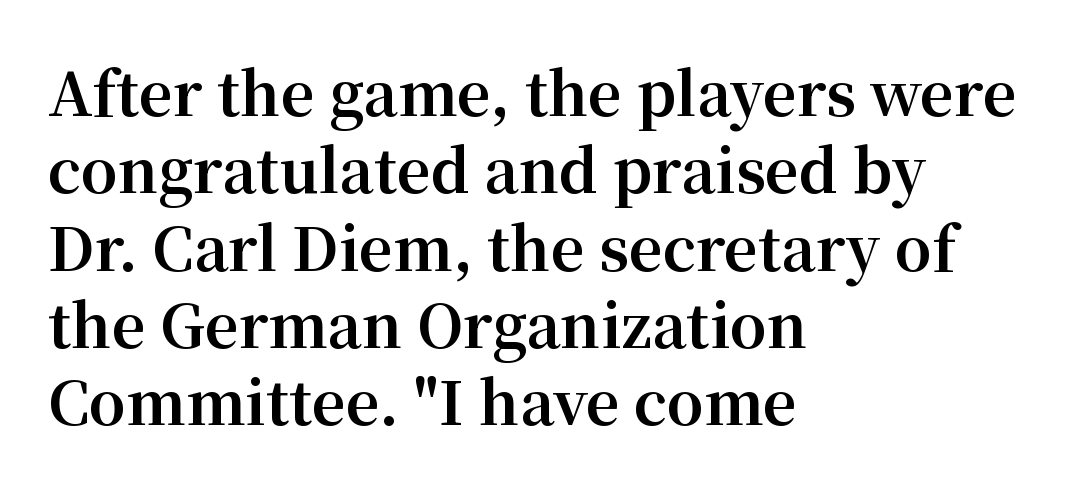
{"serif": "yes", "italic": "no", "bold": "yes", "weight": "bold", "width": "normal", "stroke_contrast": "medium", "x_height": "medium", "monospaced": "no", "underline": "no", "align": "left", "line_spacing": "normal", "line_spacing_ratio": 1.31, "letter_spacing": "normal", "letter_spacing_em": 0.0, "glyph_px": 59}
